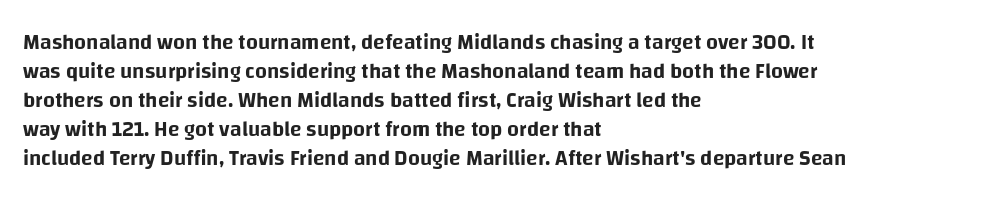
Does the leading feel generous? No, just average. Nobody touched the tracking dial on this one. This is the regular roman posture of the typeface. Visually the block forms a straight wall on the left and a jagged coastline on the right.
